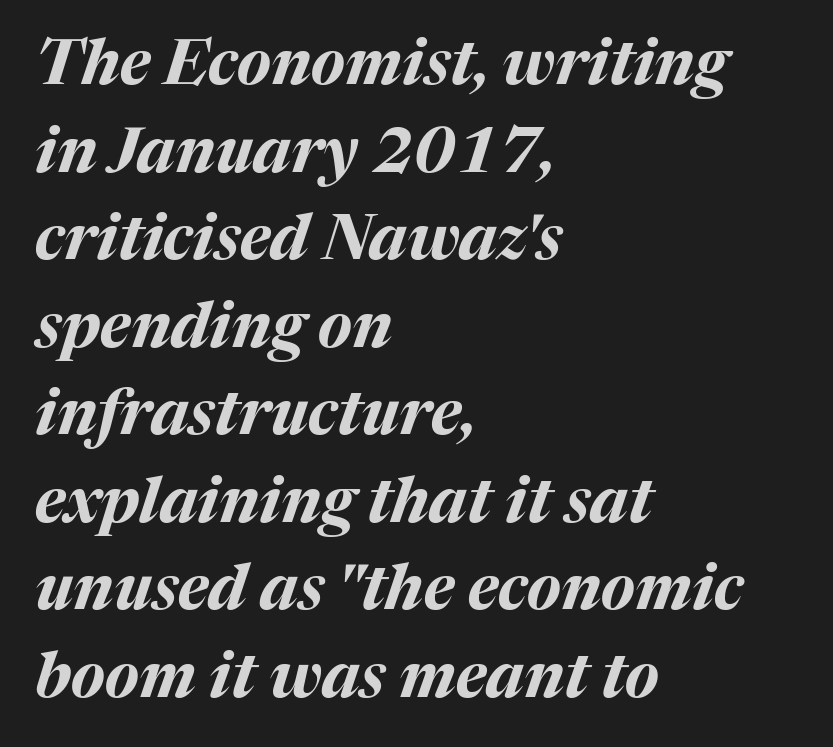
Q: Is the text bold? A: Yes.
Q: Is the text italic (slanted)? A: Yes, it leans right by about 17 degrees.
Q: Is the text underlined? A: No.
Q: How is the paragraph aligned? A: Left-aligned.
Q: Is the spacing between letters normal or unusually wide? A: Normal.
Q: Is the spacing between lines tight, normal or loose? A: Normal.
Q: Width (condensed, normal, or wide)? A: Normal.
Q: Stroke contrast? A: Medium.
Q: x-height? A: Medium.
Q: Monospaced? A: No.
